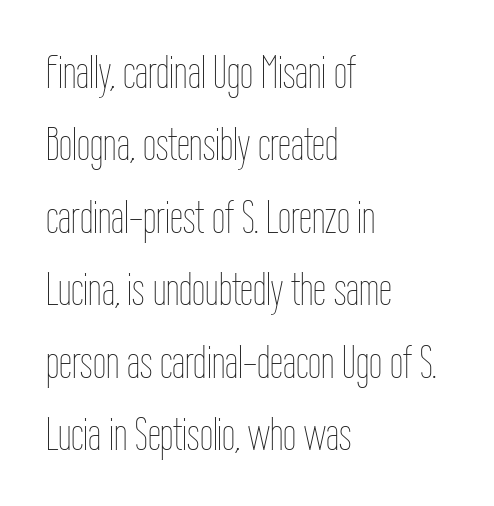
Upright lettering throughout. Reading down the block, your eye returns to a fixed left position each line. This rendering leaves character spacing at its baseline value. The rendering uses a moderate line-height, typical for paragraphs.
